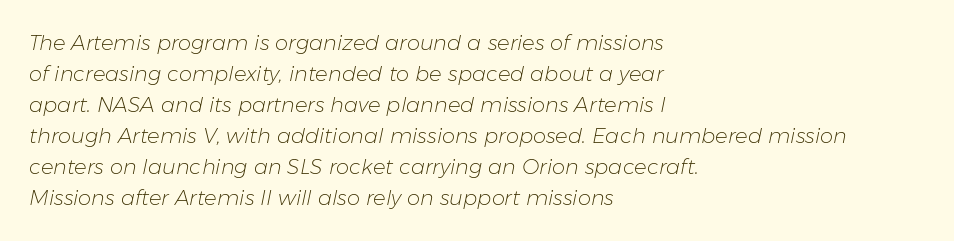
{"italic": "yes", "lean": "right", "slant_degrees": 11, "bold": "no", "underline": "no", "align": "left", "line_spacing": "normal", "line_spacing_ratio": 1.48, "letter_spacing": "normal", "letter_spacing_em": 0.0, "glyph_px": 21}
